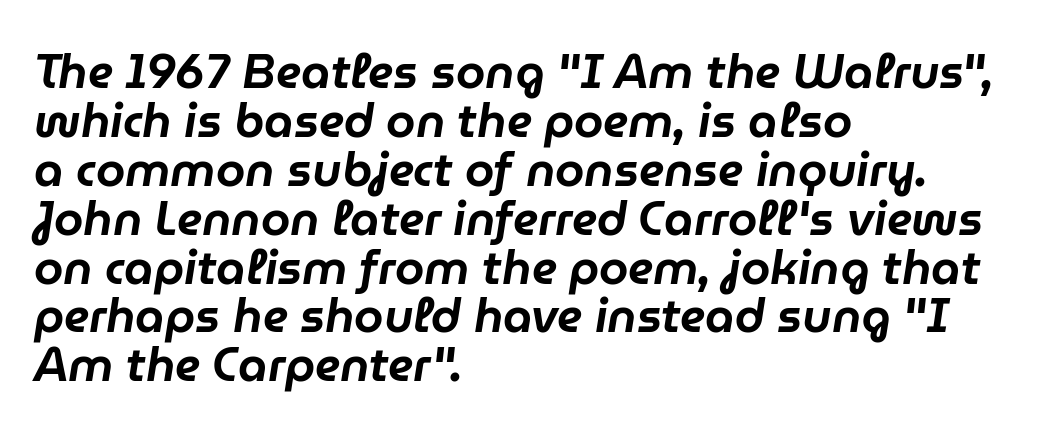
The text carries the slant typical of an italic or oblique font. Spacing between characters is what you'd get straight out of the box. Each line starts at the same left margin while the right side varies. Vertically, the passage feels compressed, each row crowding the next. The string is rendered with underlining switched off.
